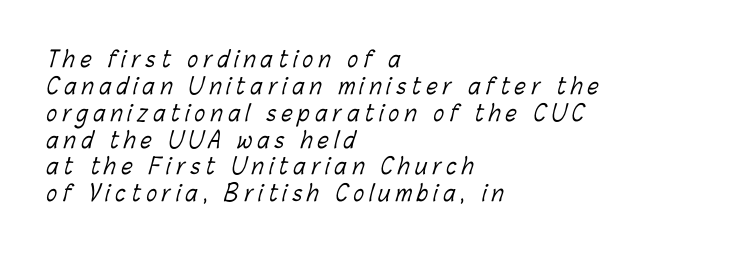
{"bold": "no", "underline": "no", "align": "left", "line_spacing_ratio": 1.22, "letter_spacing": "wide", "letter_spacing_em": 0.25, "glyph_px": 22}
